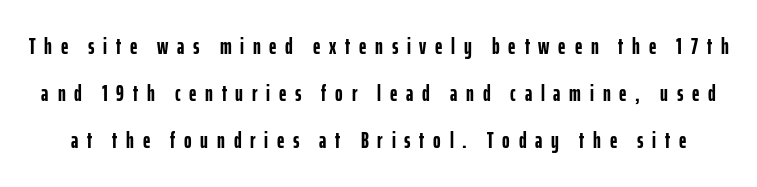
No italicization has been applied; the sample stays upright. Students, note that the glyphs here are deliberately spaced far apart. Leading is clearly above the norm, producing a sparse column. These words are printed bold, with thick strokes throughout. Descender tails drop into unmarked territory.
